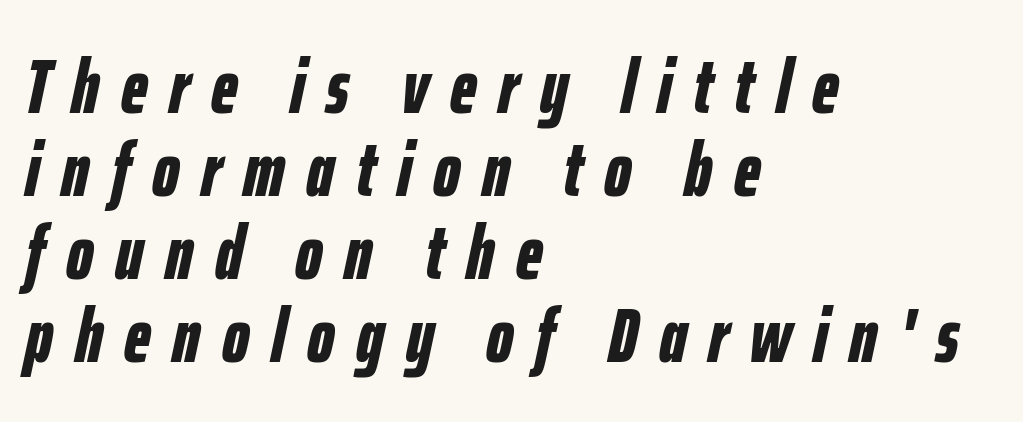
Q: Is the text bold? A: Yes.
Q: Is the text italic (slanted)? A: Yes, it leans right by about 12 degrees.
Q: Is the text underlined? A: No.
Q: How is the paragraph aligned? A: Left-aligned.
Q: Is the spacing between letters normal or unusually wide? A: Unusually wide.
Q: Is the spacing between lines tight, normal or loose? A: Tight.
Q: Width (condensed, normal, or wide)? A: Condensed.
Q: Stroke contrast? A: Low.
Q: x-height? A: Medium.
Q: Monospaced? A: No.
